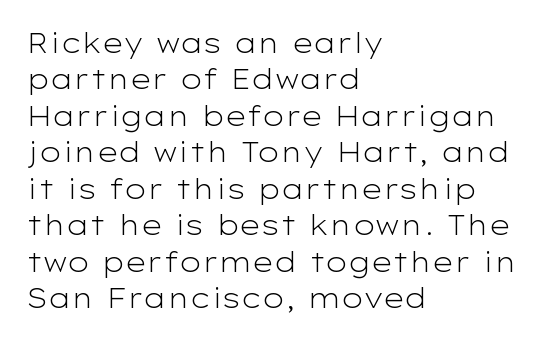
Upright lettering throughout. Reading down the column, the eye jumps a familiar distance to each next line. The typesetting does not lean heavy: it is not bold. Horizontal alignment here is leftward, the default for most running prose. The space directly below the letters is spotless. Glyph-to-glyph distance matches everyday printed text.
